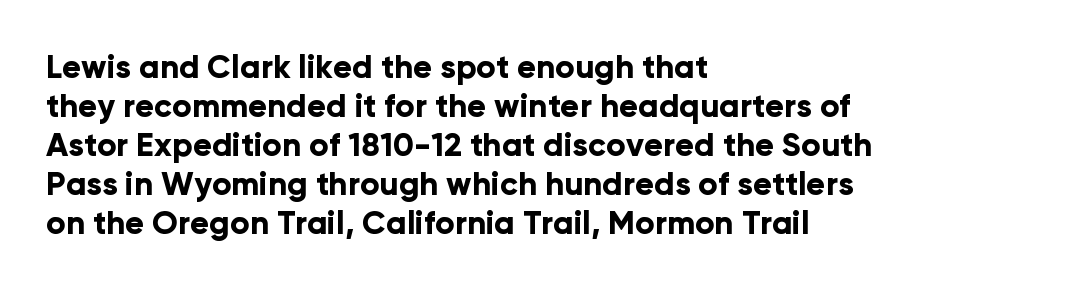
Casual observation: everything's shoved over to the left. Looks like regular typesetting: each glyph gets only the width it needs. Typographically, this falls in the sans-serif category. This is heavy type, rendered in bold. Every stem runs plumb, perpendicular to the baseline. Glance below the letters and you will spot only blank space.
